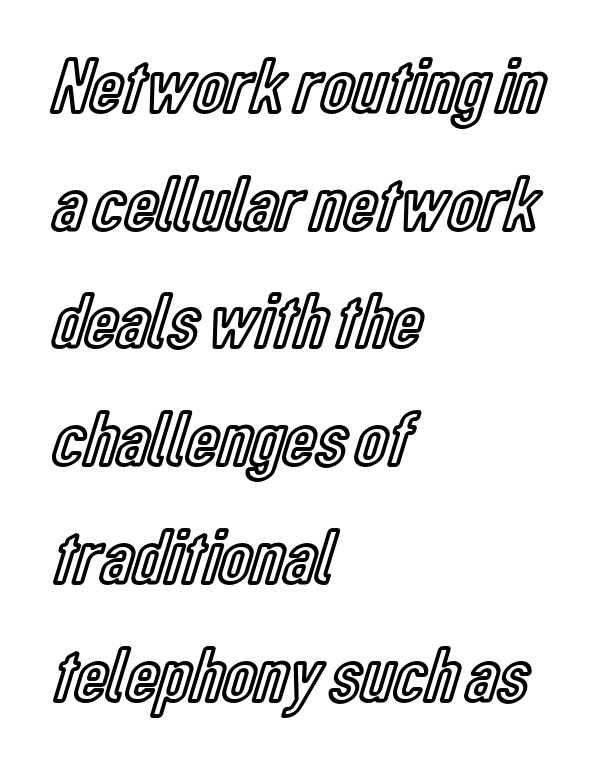
{"width": "condensed", "x_height": "medium", "monospaced": "no", "underline": "no", "align": "left", "line_spacing": "normal", "line_spacing_ratio": 1.49, "letter_spacing": "normal", "letter_spacing_em": 0.0, "glyph_px": 79}
